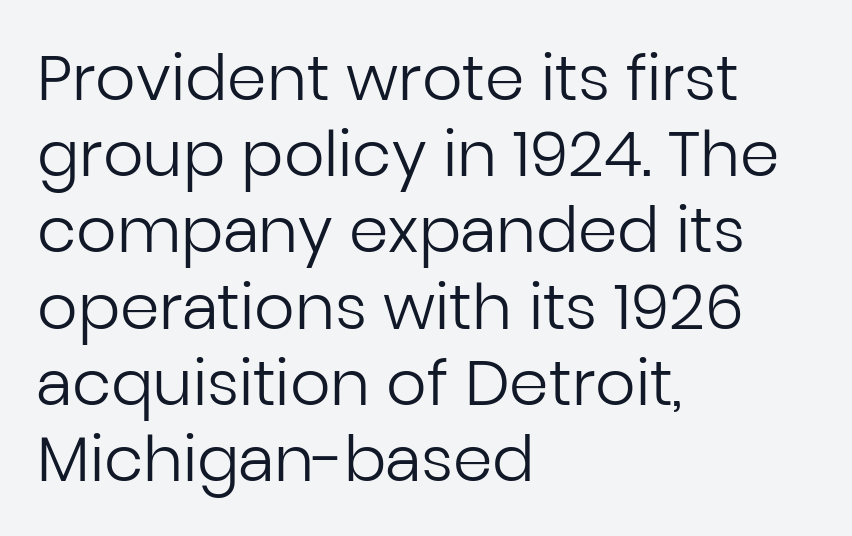
These lines keep a tight, regular rhythm from letter to letter. A typesetter would call this proportional, since set widths differ per character. The typeface has the unassuming heft of standard copy or less. You can tell it's not italic because the verticals are truly vertical.
